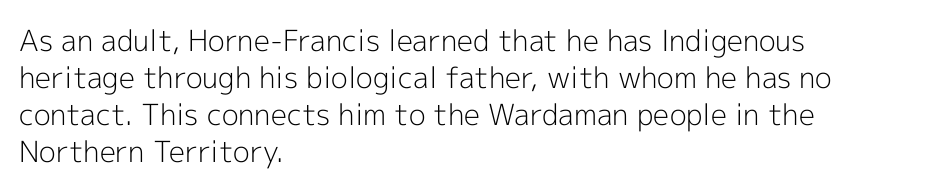
The image shows 29 px light sans-serif type, upright; set left-aligned, normal line spacing (1.28x), normal letter spacing, not underlined; a medium x-height.
